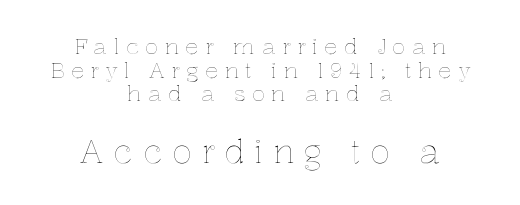
The lettering stays uniformly vertical, giving the passage a roman look. Size hierarchy here favors the trailing block over the leading one. Descender tails drop into unmarked territory. The letterforms stand isolated, each surrounded by extra space.
